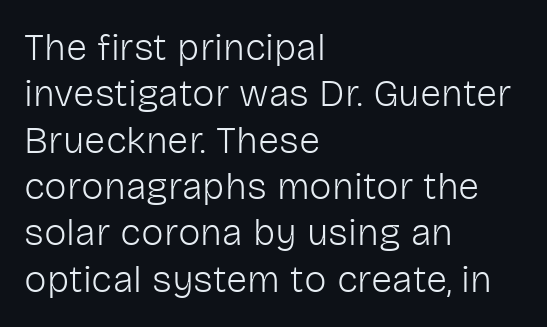
The type is set solid horizontally, with unmodified tracking. The rendering anchors every line to the left-hand side. Each row of text sits above clean, open space. Note: no serifs on the glyphs.
